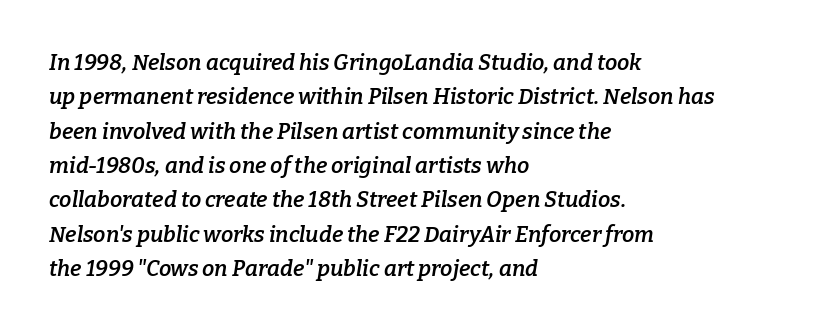
Q: Is the text bold? A: Semi-bold.
Q: Is the text italic (slanted)? A: Yes, it leans right by about 9 degrees.
Q: Is the text underlined? A: No.
Q: How is the paragraph aligned? A: Left-aligned.
Q: Is the spacing between letters normal or unusually wide? A: Normal.
Q: Is the spacing between lines tight, normal or loose? A: Normal.
